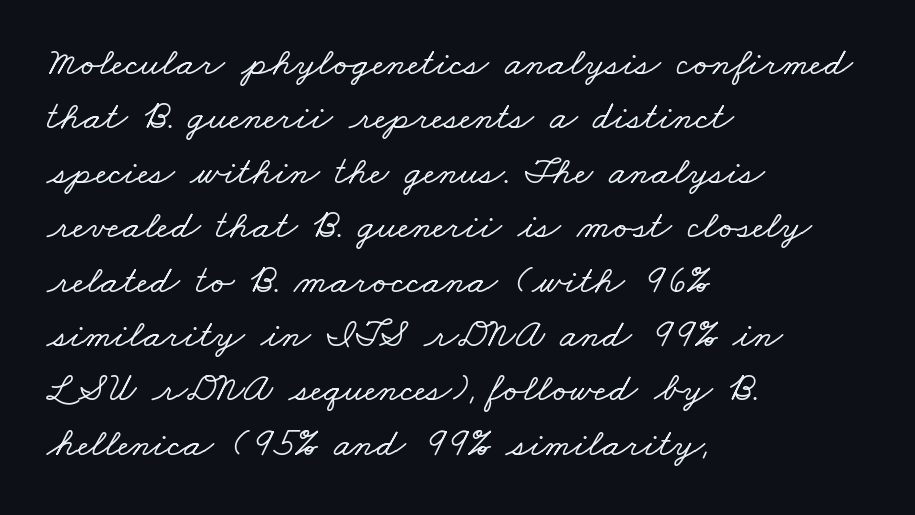
Q: Is the typeface a serif or a sans-serif typeface? A: Serif.
Q: Is the text underlined? A: No.
Q: How is the paragraph aligned? A: Left-aligned.
Q: Is the spacing between letters normal or unusually wide? A: Normal.
Q: Is the spacing between lines tight, normal or loose? A: Normal.
Q: Width (condensed, normal, or wide)? A: Wide.
Q: Stroke contrast? A: Low.
Q: x-height? A: Small.
Q: Monospaced? A: No.
